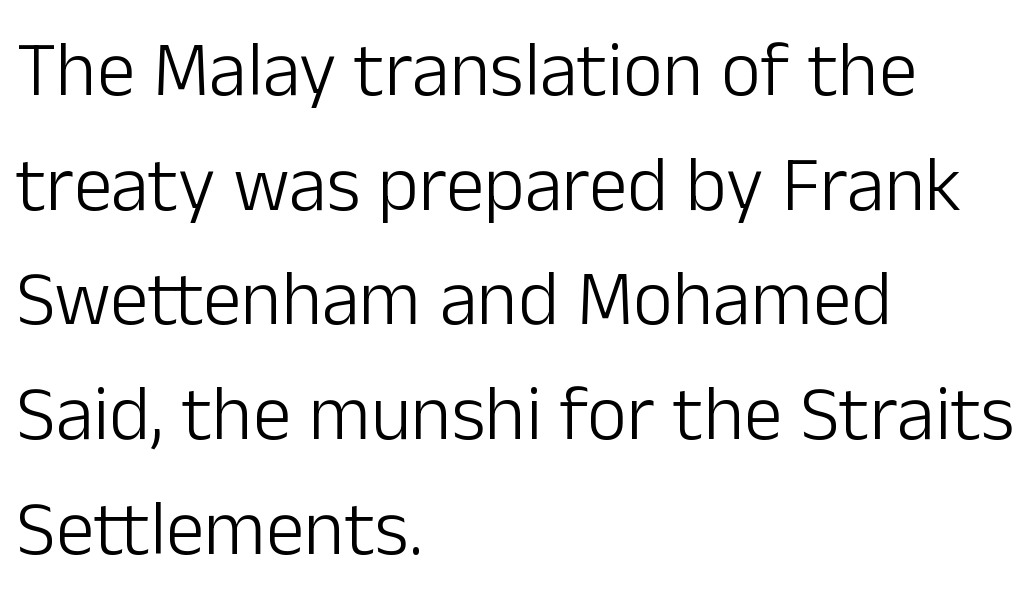
{"serif": "no", "italic": "no", "bold": "no", "weight": "light", "width": "normal", "stroke_contrast": "low", "x_height": "medium", "monospaced": "no", "underline": "no", "align": "left", "line_spacing": "normal", "line_spacing_ratio": 1.49, "letter_spacing": "normal", "letter_spacing_em": 0.0, "glyph_px": 77}
